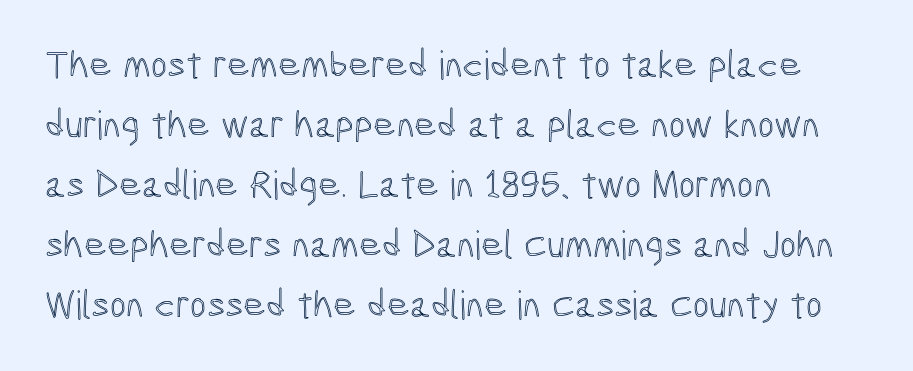
Q: Is the text italic (slanted)? A: No, it is upright.
Q: Is the text underlined? A: No.
Q: How is the paragraph aligned? A: Left-aligned.
Q: Is the spacing between letters normal or unusually wide? A: Normal.
Q: Is the spacing between lines tight, normal or loose? A: Normal.
Q: Width (condensed, normal, or wide)? A: Condensed.
Q: x-height? A: Medium.
Q: Monospaced? A: No.
